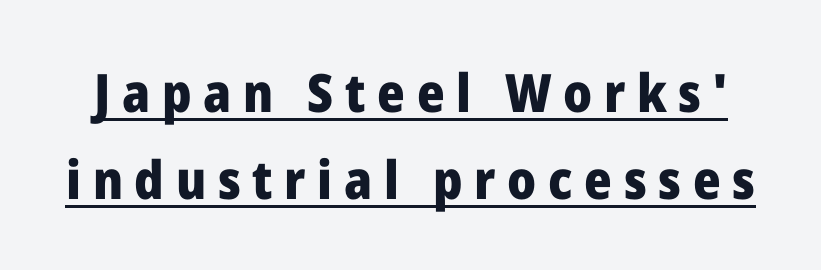
{"serif": "no", "italic": "no", "bold": "yes", "weight": "heavy", "width": "normal", "stroke_contrast": "low", "x_height": "medium", "monospaced": "no", "underline": "yes", "line_spacing": "normal", "line_spacing_ratio": 1.64, "letter_spacing": "wide", "letter_spacing_em": 0.22, "glyph_px": 53}
